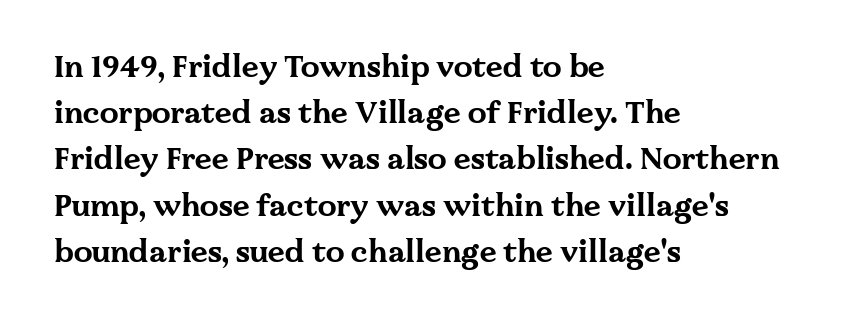
Bare-footed words on every line. In terms of letterspacing, this is plain default setting. In terms of letterform style, serifs are clearly present. Horizontal alignment here is leftward, the default for most running prose.
